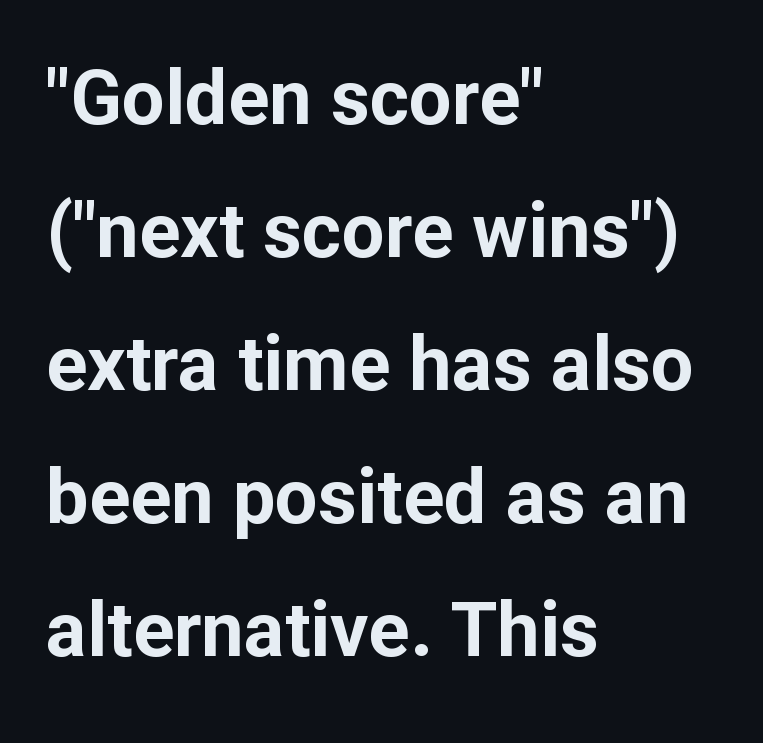
Q: Is the text bold? A: Yes.
Q: Is the text italic (slanted)? A: No, it is upright.
Q: Is the typeface a serif or a sans-serif typeface? A: Sans-serif.
Q: Is the text underlined? A: No.
Q: How is the paragraph aligned? A: Left-aligned.
Q: Is the spacing between letters normal or unusually wide? A: Normal.
Q: Width (condensed, normal, or wide)? A: Normal.
Q: Stroke contrast? A: Low.
Q: x-height? A: Medium.
Q: Monospaced? A: No.
